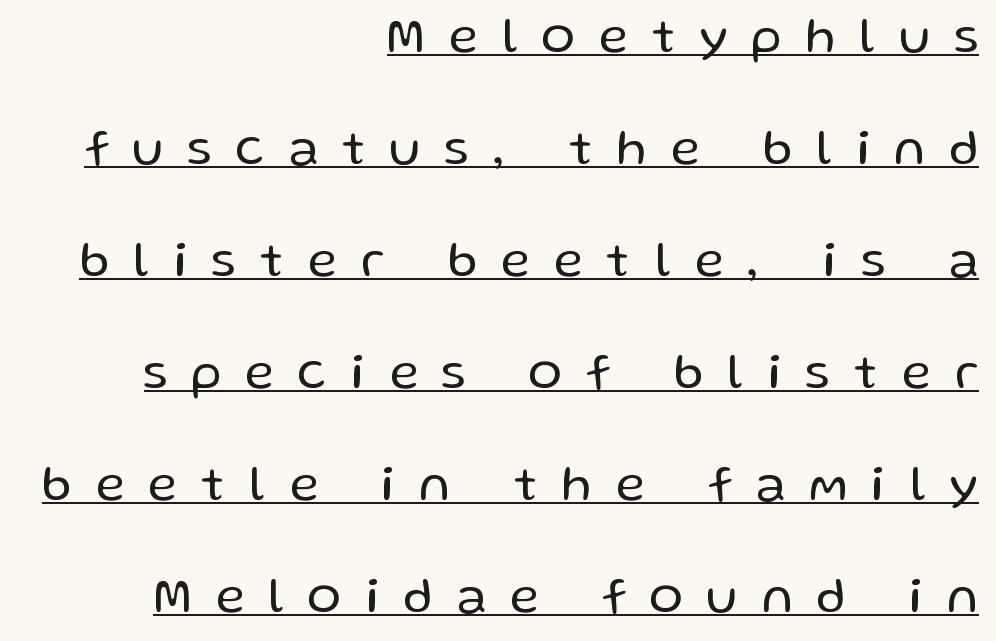
The image shows 50 px regular-weight sans-serif type, upright; set right-aligned, loose line spacing (2.24x), unusually wide letter spacing (+0.49 em), underlined; low stroke contrast and a medium x-height.
